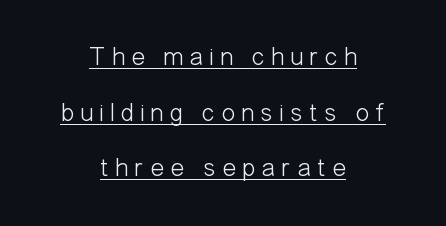
Q: Is the text bold? A: No.
Q: Is the text italic (slanted)? A: No, it is upright.
Q: Is the text underlined? A: Yes.
Q: How is the paragraph aligned? A: Centered.
Q: Is the spacing between letters normal or unusually wide? A: Unusually wide.
Q: Is the spacing between lines tight, normal or loose? A: Loose.
